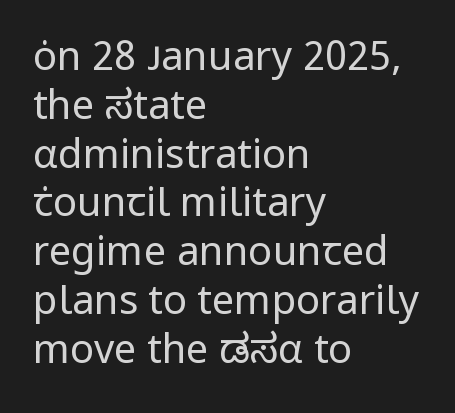
{"serif": "no", "italic": "no", "bold": "no", "weight": "regular", "width": "normal", "stroke_contrast": "low", "x_height": "medium", "monospaced": "no", "underline": "no", "align": "left", "line_spacing_ratio": 1.22, "letter_spacing": "normal", "letter_spacing_em": 0.0, "glyph_px": 40}
